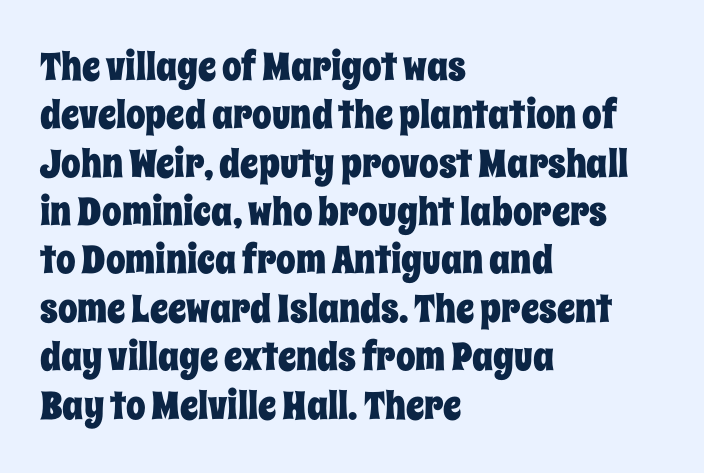
Q: Is the text italic (slanted)? A: No, it is upright.
Q: Is the text underlined? A: No.
Q: How is the paragraph aligned? A: Left-aligned.
Q: Is the spacing between letters normal or unusually wide? A: Normal.
Q: Width (condensed, normal, or wide)? A: Condensed.
Q: Stroke contrast? A: Low.
Q: x-height? A: Large.
Q: Monospaced? A: No.
